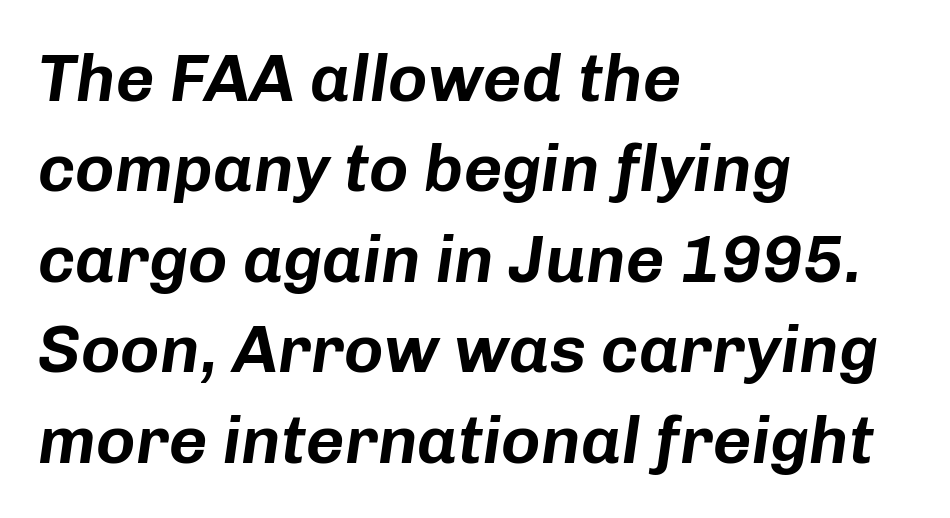
The string is rendered with underlining switched off. Characters are canted at an angle relative to the baseline's perpendicular. Looks like regular typesetting: each glyph gets only the width it needs. The typesetter chose a ragged-right arrangement here.
